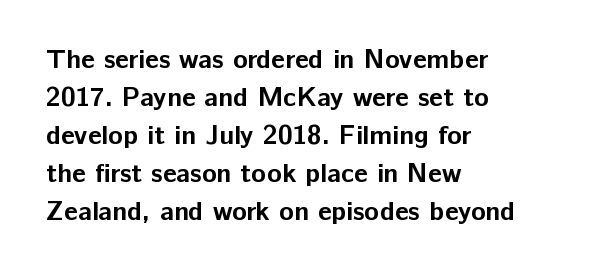
{"italic": "no", "bold": "yes", "underline": "no", "align": "left", "line_spacing": "normal", "line_spacing_ratio": 1.41, "letter_spacing": "normal", "letter_spacing_em": 0.0, "glyph_px": 27}
